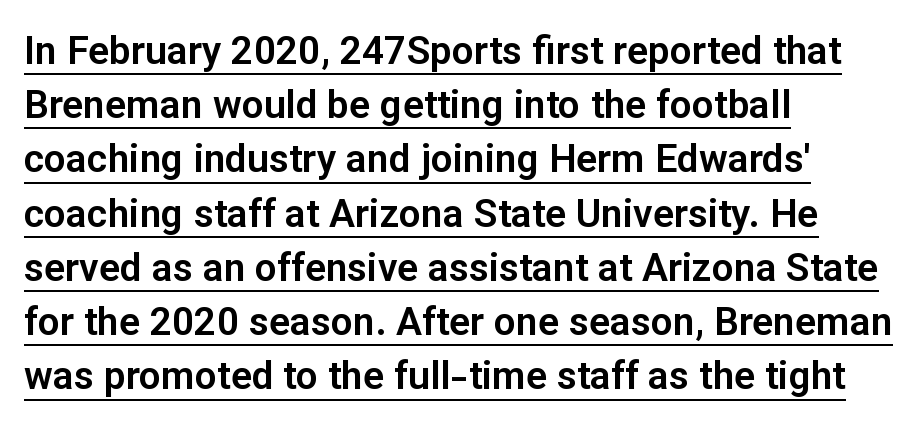
Notice how the passage keeps a crisp vertical edge on the left only. It's the straight-up-and-down kind of type. Interline gaps are of average width in this sample. These lines are rendered in a variable-pitch font. Compared with undecorated copy, this sample adds a rule below the words. Each letter's strokes conclude bluntly, with no projecting serifs.
